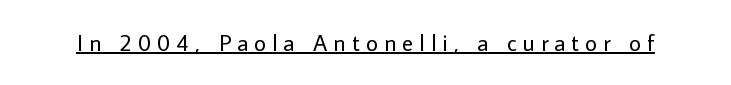
{"italic": "no", "bold": "no", "underline": "yes", "letter_spacing": "wide", "letter_spacing_em": 0.27, "glyph_px": 23}
